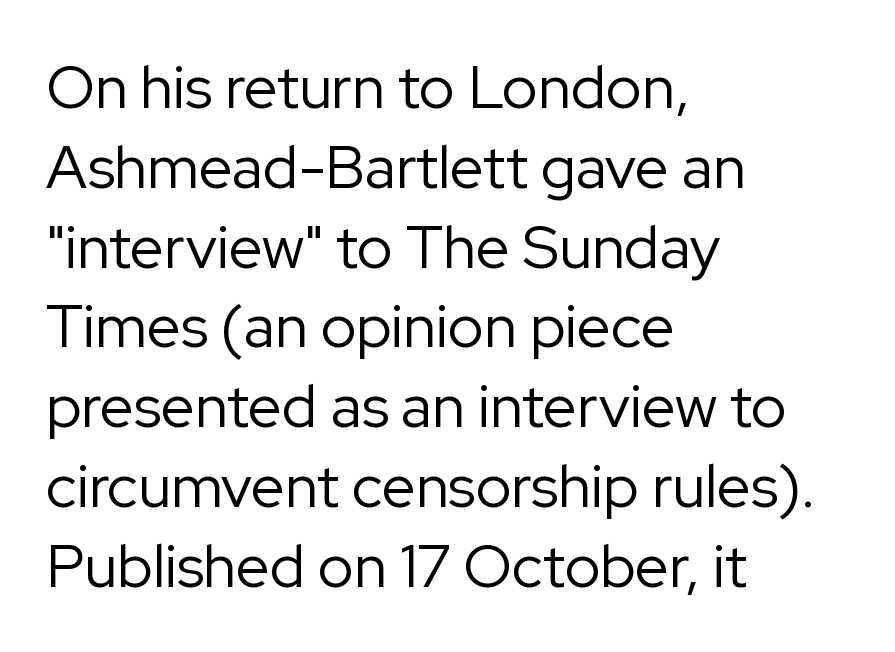
Q: Is the text bold? A: No.
Q: Is the text italic (slanted)? A: No, it is upright.
Q: Is the typeface a serif or a sans-serif typeface? A: Sans-serif.
Q: Is the text underlined? A: No.
Q: How is the paragraph aligned? A: Left-aligned.
Q: Is the spacing between letters normal or unusually wide? A: Normal.
Q: Is the spacing between lines tight, normal or loose? A: Normal.
Q: Width (condensed, normal, or wide)? A: Normal.
Q: Stroke contrast? A: Low.
Q: x-height? A: Medium.
Q: Monospaced? A: No.
